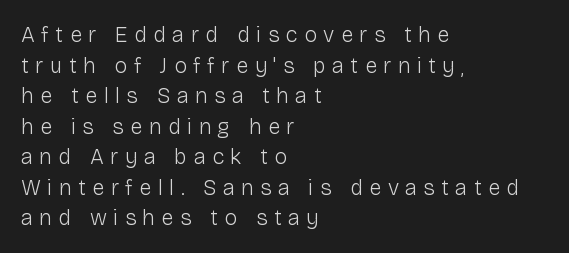
Q: Is the text bold? A: No.
Q: Is the text italic (slanted)? A: No, it is upright.
Q: Is the text underlined? A: No.
Q: How is the paragraph aligned? A: Left-aligned.
Q: Is the spacing between letters normal or unusually wide? A: Unusually wide.
Q: Is the spacing between lines tight, normal or loose? A: Normal.
